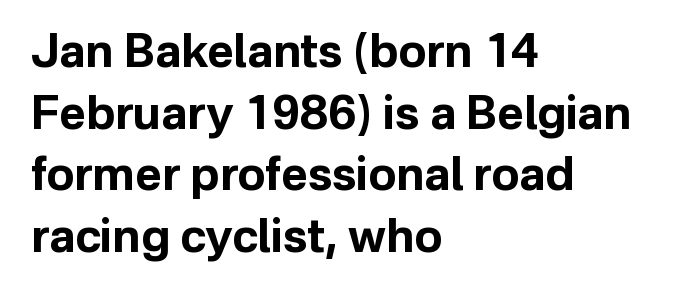
Q: Is the text bold? A: Yes.
Q: Is the text italic (slanted)? A: No, it is upright.
Q: Is the typeface a serif or a sans-serif typeface? A: Sans-serif.
Q: Is the text underlined? A: No.
Q: How is the paragraph aligned? A: Left-aligned.
Q: Is the spacing between letters normal or unusually wide? A: Normal.
Q: Is the spacing between lines tight, normal or loose? A: Normal.
Q: Width (condensed, normal, or wide)? A: Normal.
Q: Stroke contrast? A: Low.
Q: x-height? A: Medium.
Q: Monospaced? A: No.
